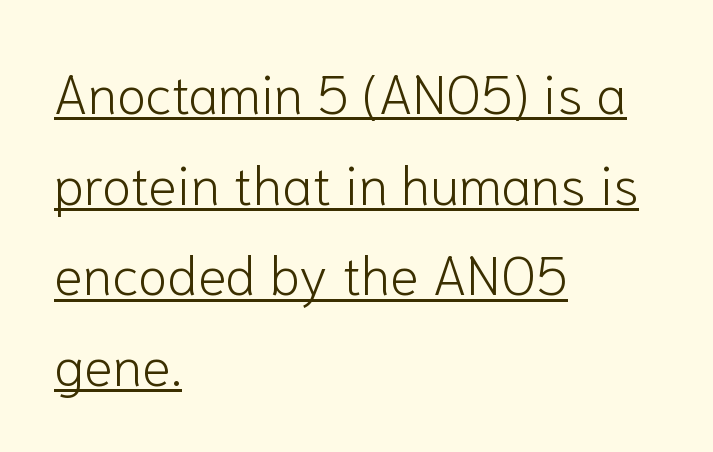
Looks like regular typesetting: each glyph gets only the width it needs. Stems and bowls with no extra thickness — not bold. Observe the ordinary spacing: letters are neighbours, not strangers. The compositor pushed each line to the left boundary. Rows of type keep a routine distance in the vertical direction. Emphasis is given by a line drawn under the lettering.
